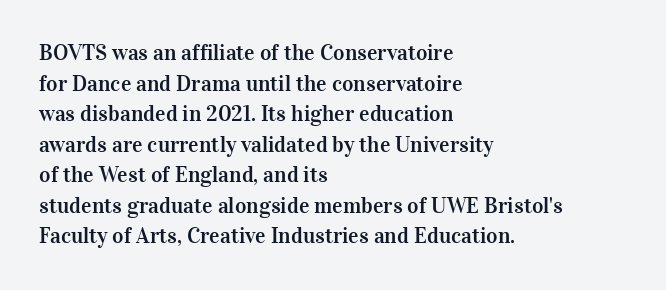
{"italic": "no", "underline": "no", "align": "left", "line_spacing": "normal", "line_spacing_ratio": 1.39, "letter_spacing": "normal", "letter_spacing_em": 0.0, "glyph_px": 22}
